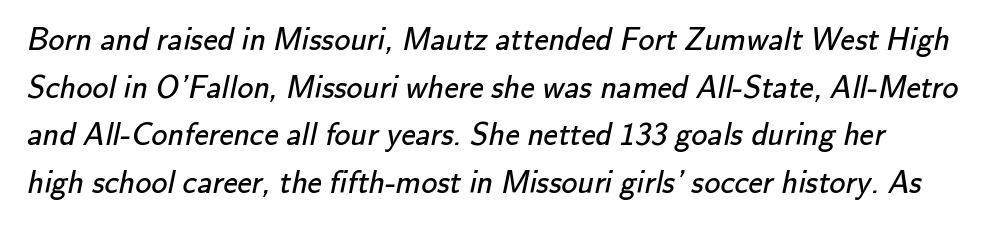
Q: Is the text bold? A: No.
Q: Is the typeface a serif or a sans-serif typeface? A: Sans-serif.
Q: Is the text underlined? A: No.
Q: Is the spacing between letters normal or unusually wide? A: Normal.
Q: Is the spacing between lines tight, normal or loose? A: Normal.
Q: Width (condensed, normal, or wide)? A: Normal.
Q: Stroke contrast? A: Low.
Q: x-height? A: Small.
Q: Monospaced? A: No.
